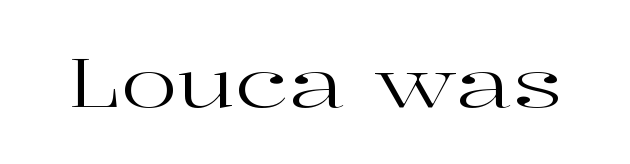
Here the glyphs are tracked normally, forming tight word shapes. The font is comparable to plain body text, perhaps lighter. Check where the strokes stop: tiny serifs finish them off. Every stem runs plumb, perpendicular to the baseline. Note the varied advance widths — an 'i' is clearly narrower than an 'm'. Check under the words: just untouched page.
